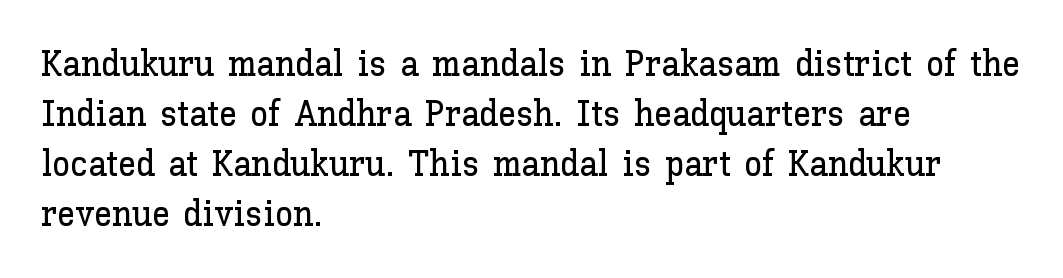
The tracking reads as untouched default to a designer's eye. This sample has the flowing, uneven cadence of proportional lettering. Just letters on the line, the space beneath them empty. Posture: vertical. Successive baselines arrive at the customary interval. The passage is arranged the way most books set body copy — flush left.
